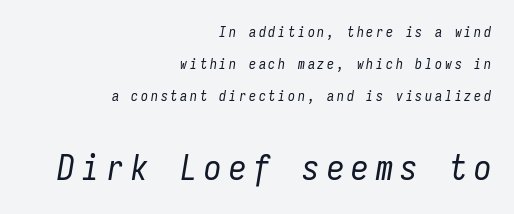
{"italic": "yes", "lean": "right", "slant_degrees": 9, "bold": "no", "weight": "regular", "width": "condensed", "stroke_contrast": "low", "x_height": "medium", "monospaced": "yes", "underline": "no", "align": "right", "line_spacing": "loose", "line_spacing_ratio": 2.27, "letter_spacing": "wide", "letter_spacing_em": 0.2, "larger_block": "second", "size_ratio": 2.5, "glyph_px": 35}
